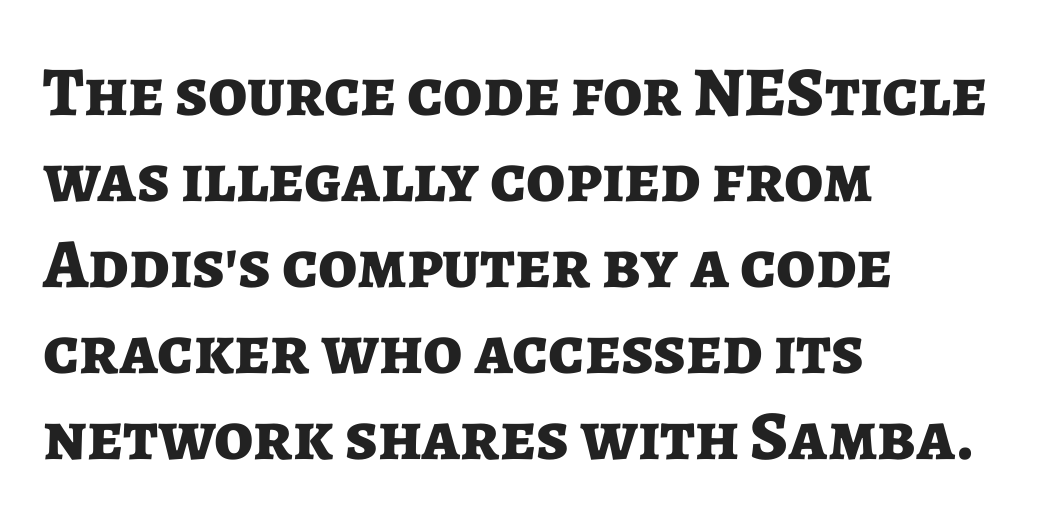
Q: Is the text bold? A: Yes.
Q: Is the text italic (slanted)? A: No, it is upright.
Q: Is the typeface a serif or a sans-serif typeface? A: Sans-serif.
Q: Is the text underlined? A: No.
Q: How is the paragraph aligned? A: Left-aligned.
Q: Is the spacing between letters normal or unusually wide? A: Normal.
Q: Width (condensed, normal, or wide)? A: Normal.
Q: Stroke contrast? A: Low.
Q: x-height? A: Medium.
Q: Monospaced? A: No.
